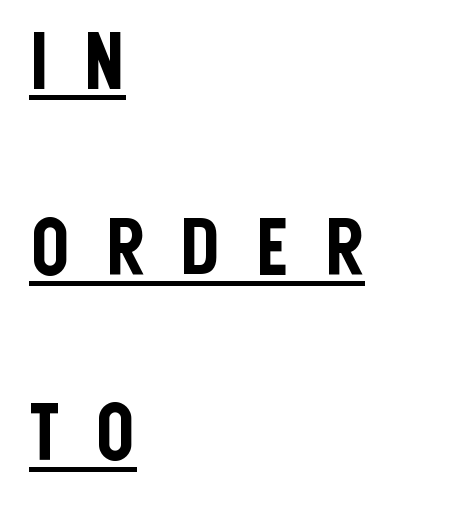
The image shows 79 px condensed sans-serif type, upright; set left-aligned, loose line spacing (2.35x), unusually wide letter spacing (+0.42 em), underlined; low stroke contrast and a large x-height.
